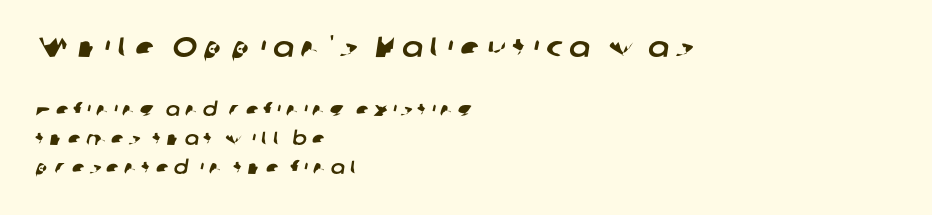
The image shows 28 px sans-serif type; set left-aligned, normal line spacing (1.54x), unusually wide letter spacing (+0.25 em), not underlined; the first (top) block is 1.47x larger; low stroke contrast and a medium x-height.
